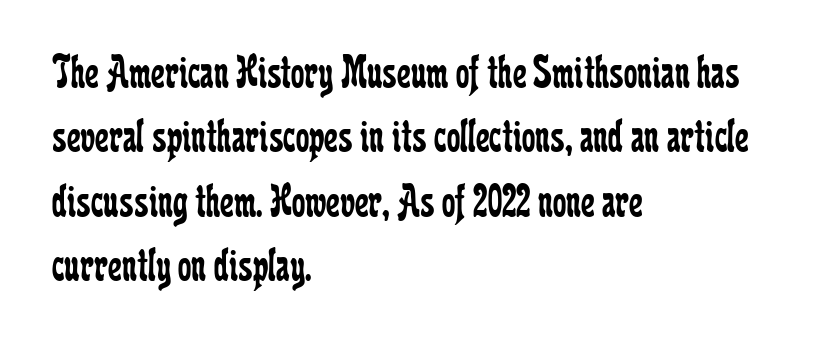
{"serif": "yes", "italic": "no", "bold": "no", "weight": "regular", "width": "condensed", "stroke_contrast": "low", "x_height": "medium", "monospaced": "no", "underline": "no", "align": "left", "line_spacing": "normal", "line_spacing_ratio": 1.34, "letter_spacing": "normal", "letter_spacing_em": 0.0, "glyph_px": 48}
